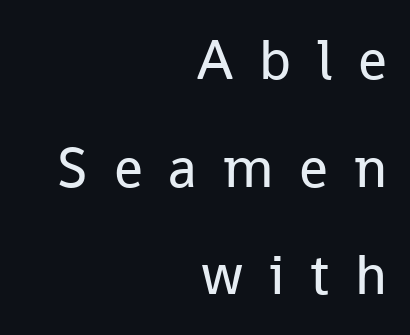
{"serif": "no", "italic": "no", "bold": "no", "weight": "regular", "width": "normal", "stroke_contrast": "low", "x_height": "medium", "monospaced": "no", "underline": "no", "align": "right", "line_spacing_ratio": 1.89, "letter_spacing": "wide", "letter_spacing_em": 0.45, "glyph_px": 57}
